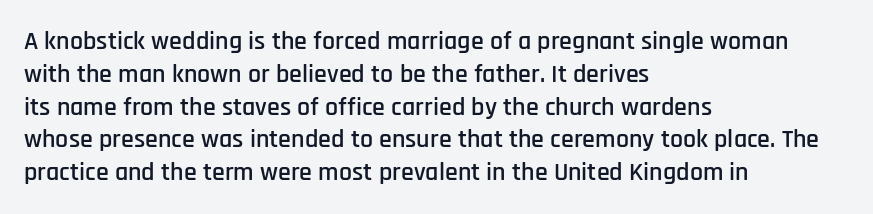
Q: Is the text italic (slanted)? A: No, it is upright.
Q: Is the text underlined? A: No.
Q: How is the paragraph aligned? A: Left-aligned.
Q: Is the spacing between letters normal or unusually wide? A: Normal.
Q: Is the spacing between lines tight, normal or loose? A: Normal.
